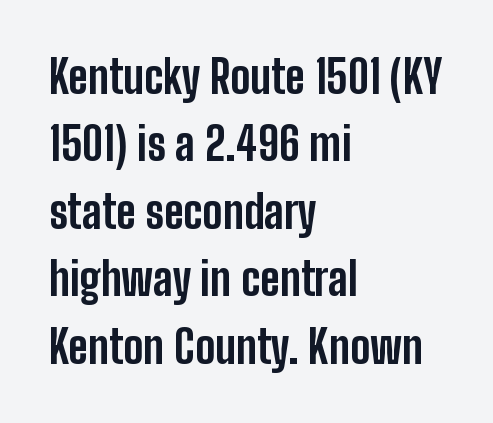
Q: Is the text bold? A: Yes.
Q: Is the text italic (slanted)? A: No, it is upright.
Q: Is the typeface a serif or a sans-serif typeface? A: Sans-serif.
Q: Is the text underlined? A: No.
Q: How is the paragraph aligned? A: Left-aligned.
Q: Is the spacing between letters normal or unusually wide? A: Normal.
Q: Is the spacing between lines tight, normal or loose? A: Normal.
Q: Width (condensed, normal, or wide)? A: Condensed.
Q: Stroke contrast? A: Low.
Q: x-height? A: Medium.
Q: Monospaced? A: No.
